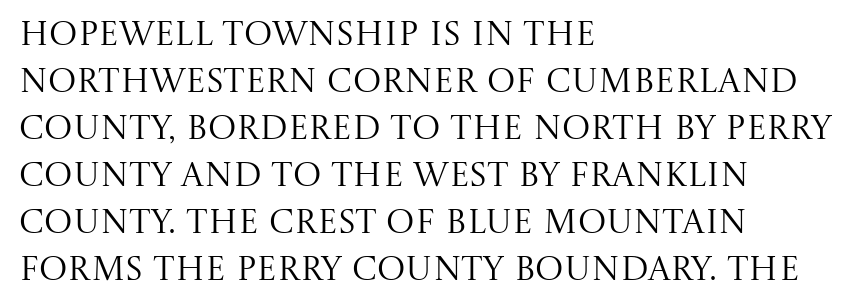
Q: Is the text bold? A: No.
Q: Is the text italic (slanted)? A: No, it is upright.
Q: Is the typeface a serif or a sans-serif typeface? A: Serif.
Q: Is the text underlined? A: No.
Q: How is the paragraph aligned? A: Left-aligned.
Q: Is the spacing between letters normal or unusually wide? A: Normal.
Q: Is the spacing between lines tight, normal or loose? A: Normal.
Q: Width (condensed, normal, or wide)? A: Normal.
Q: Stroke contrast? A: Medium.
Q: x-height? A: Large.
Q: Monospaced? A: No.
